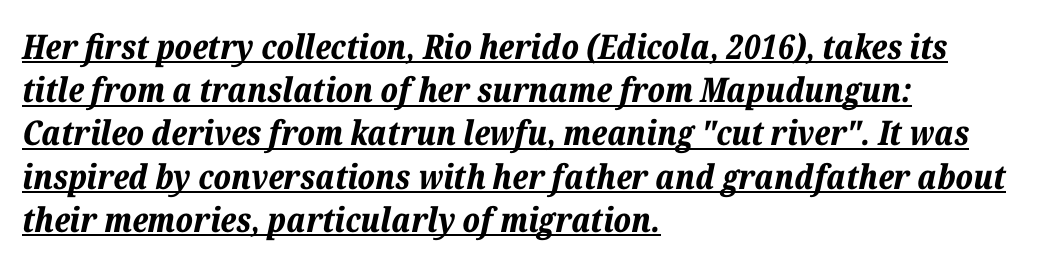
Designer's note — italics engaged. Quick note: interline space is typical. A typesetter would call this proportional, since set widths differ per character. If you drew a ruler down the left edge, every line would touch it. Words appear dense and cohesive because spacing is normal.
